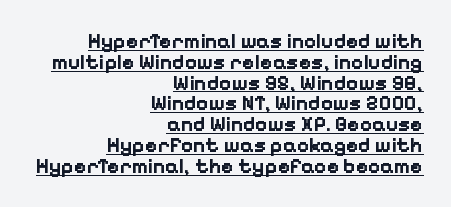
The image shows 21 px bold type, upright; set right-aligned, tight line spacing (0.99x), normal letter spacing, underlined.
